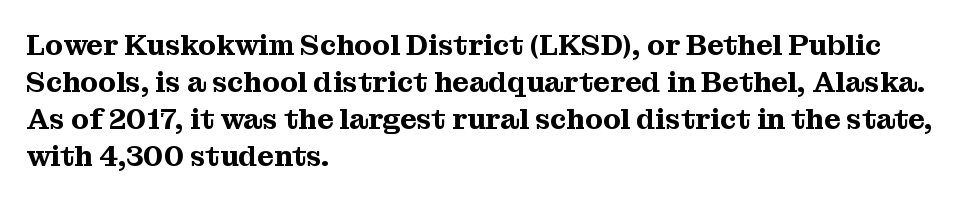
The letters carry serifs — small finishing strokes at the ends of their stems. The type sits square on the baseline with zero lean. The foot of each line stays bare and open. The tracking reads as untouched default to a designer's eye. The setting favours the left margin, as ordinary paragraphs usually do. In terms of leading, this rendering sits right in the middle.
